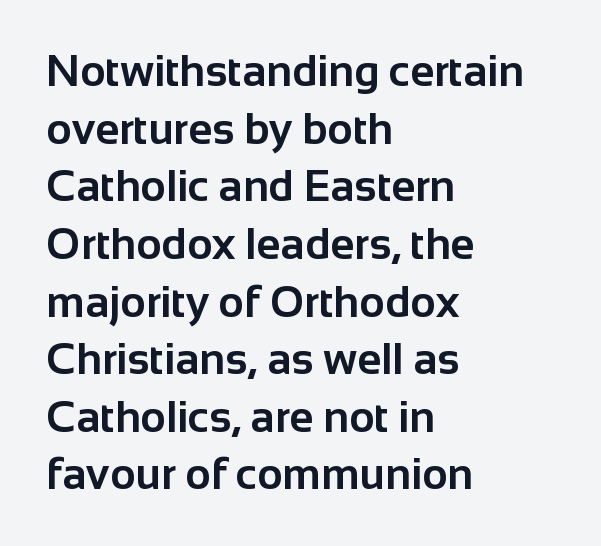
The lettering holds an erect, upright posture throughout. What stands out about the letter spacing? Nothing — it is the standard amount. The passage shown is typed in a proportional face where columns would drift. The strip under each line holds only bare page.
